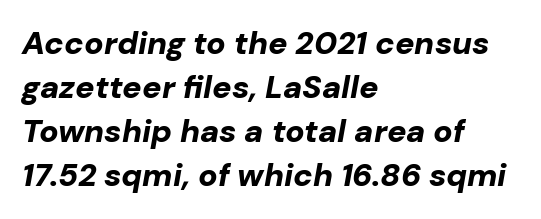
The image shows 32 px bold type, italic (leaning right); set left-aligned, normal line spacing (1.38x), normal letter spacing, not underlined; low stroke contrast and a medium x-height.
